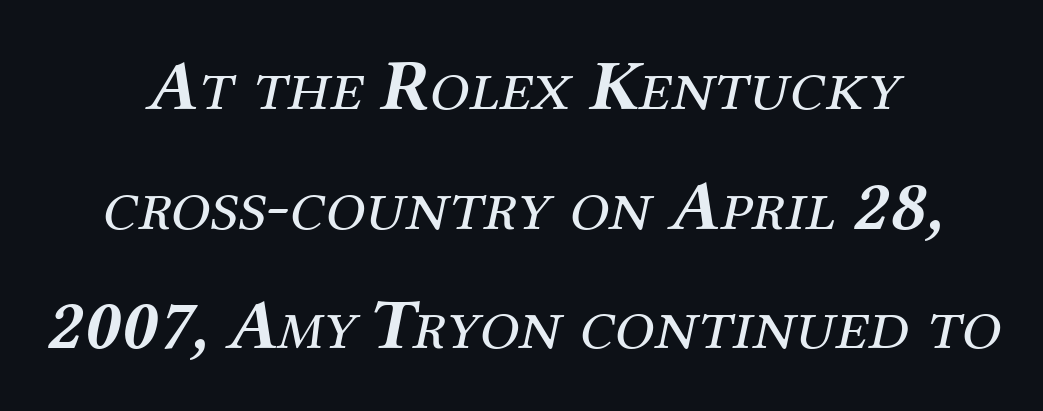
The image shows 72 px regular-weight serif type, italic (leaning right); set centered, normal line spacing (1.66x), normal letter spacing, not underlined; medium stroke contrast and a medium x-height.
